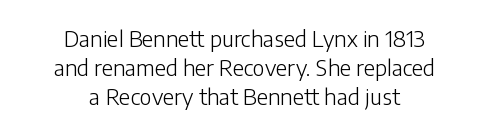
The image shows 22 px text type, upright; set centered, normal line spacing (1.32x), normal letter spacing, not underlined.
